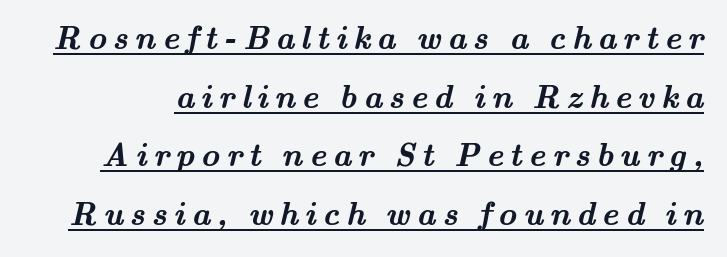
Q: Is the text bold? A: Yes.
Q: Is the typeface a serif or a sans-serif typeface? A: Serif.
Q: Is the text underlined? A: Yes.
Q: Is the spacing between letters normal or unusually wide? A: Unusually wide.
Q: Width (condensed, normal, or wide)? A: Wide.
Q: Stroke contrast? A: Medium.
Q: x-height? A: Small.
Q: Monospaced? A: No.
